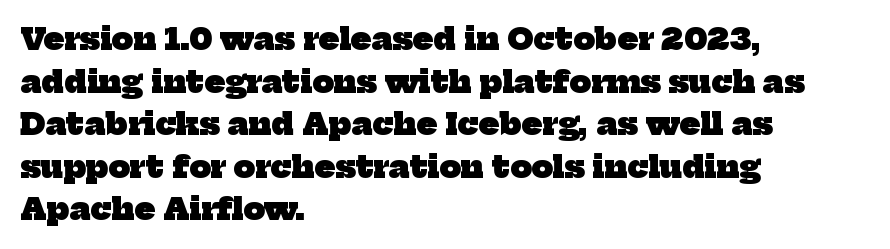
The image shows 30 px heavy serif type; set left-aligned, normal line spacing (1.42x), normal letter spacing, not underlined; low stroke contrast and a medium x-height.
